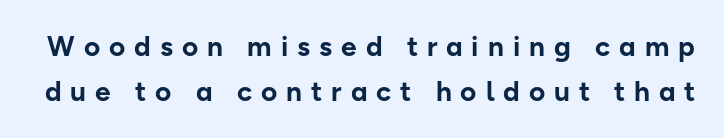
Q: Is the text bold? A: Yes.
Q: Is the text italic (slanted)? A: No, it is upright.
Q: Is the typeface a serif or a sans-serif typeface? A: Sans-serif.
Q: Is the text underlined? A: No.
Q: Is the spacing between letters normal or unusually wide? A: Unusually wide.
Q: Is the spacing between lines tight, normal or loose? A: Normal.
Q: Width (condensed, normal, or wide)? A: Normal.
Q: Stroke contrast? A: Low.
Q: x-height? A: Medium.
Q: Monospaced? A: No.
